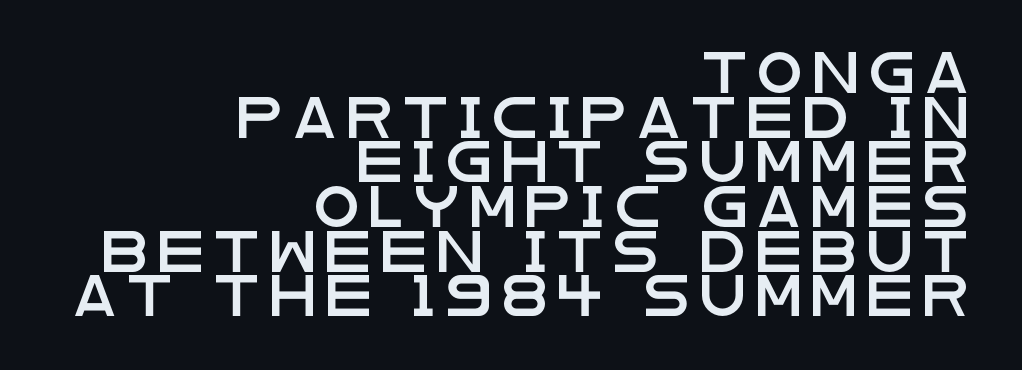
{"serif": "no", "italic": "no", "width": "wide", "stroke_contrast": "low", "x_height": "large", "monospaced": "no", "underline": "no", "align": "right", "line_spacing": "tight", "line_spacing_ratio": 1.09, "letter_spacing": "wide", "letter_spacing_em": 0.26, "glyph_px": 41}
